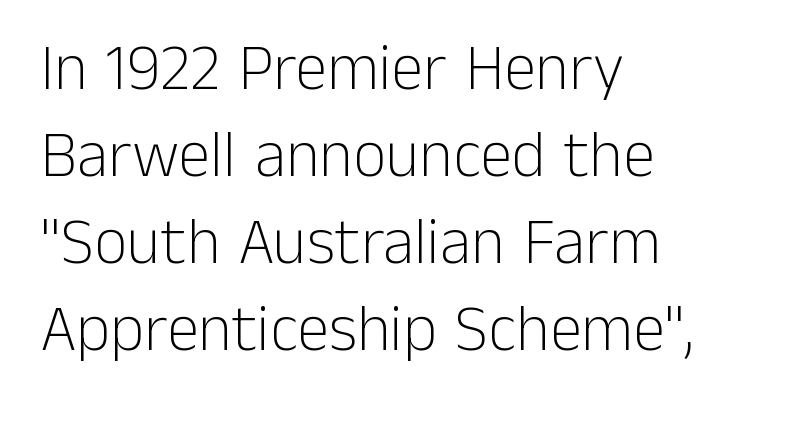
{"serif": "no", "italic": "no", "bold": "no", "weight": "light", "width": "normal", "stroke_contrast": "low", "x_height": "medium", "monospaced": "no", "underline": "no", "align": "left", "line_spacing": "normal", "line_spacing_ratio": 1.34, "letter_spacing": "normal", "letter_spacing_em": 0.0, "glyph_px": 65}
